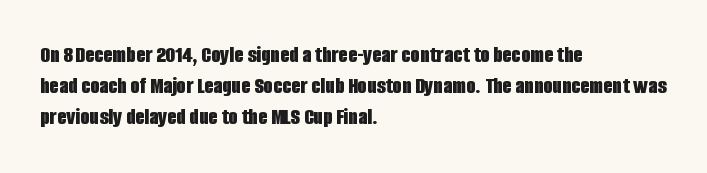
The image shows 24 px bold type, upright; set left-aligned, normal line spacing (1.3x), normal letter spacing, not underlined.
